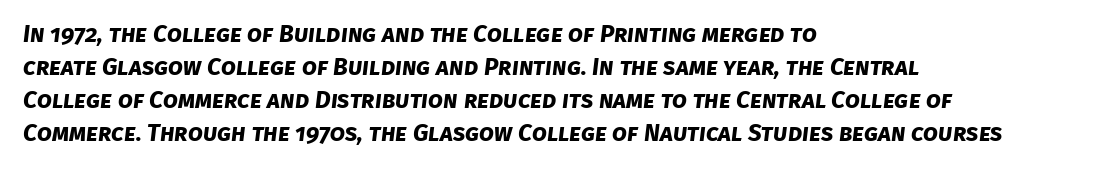
{"bold": "yes", "underline": "no", "align": "left", "line_spacing": "normal", "line_spacing_ratio": 1.38, "letter_spacing": "normal", "letter_spacing_em": 0.0, "glyph_px": 24}
